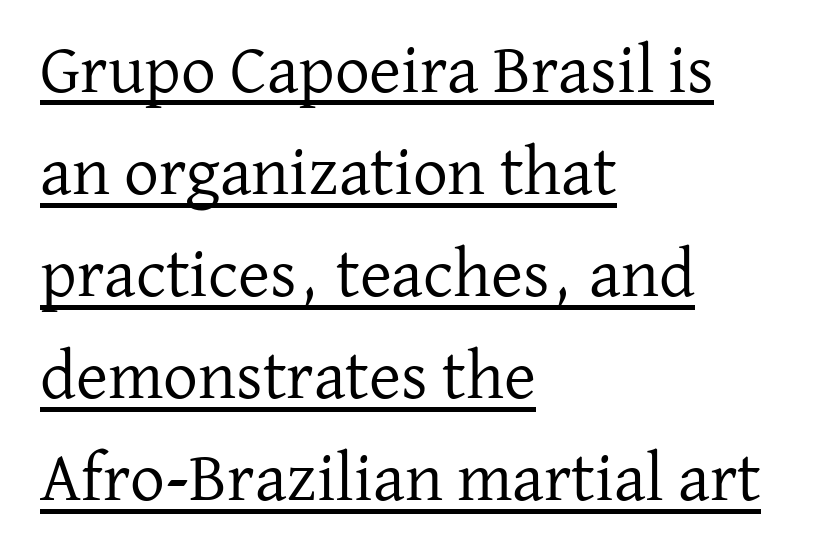
Layout note: lines flush left. Designer's note — italics off, roman on. The passage shown is typeset with a serif family. Heft: none added — not bold. A normal amount of white space separates one row of letters from the next.
